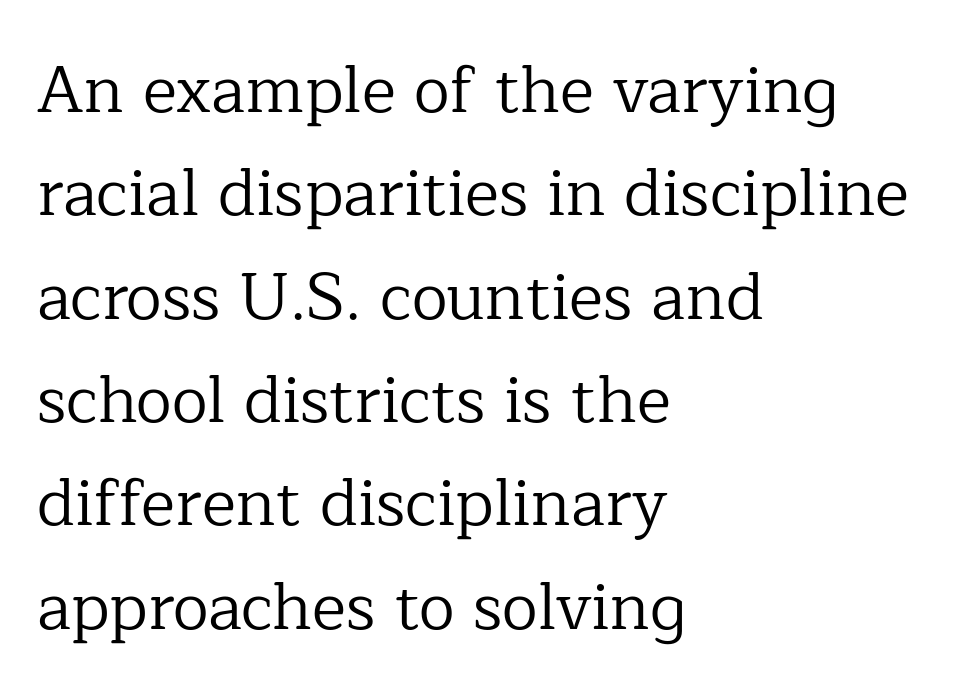
Q: Is the text bold? A: No.
Q: Is the text italic (slanted)? A: No, it is upright.
Q: Is the typeface a serif or a sans-serif typeface? A: Serif.
Q: Is the text underlined? A: No.
Q: How is the paragraph aligned? A: Left-aligned.
Q: Is the spacing between letters normal or unusually wide? A: Normal.
Q: Is the spacing between lines tight, normal or loose? A: Normal.
Q: Width (condensed, normal, or wide)? A: Normal.
Q: Stroke contrast? A: Low.
Q: x-height? A: Medium.
Q: Monospaced? A: No.
